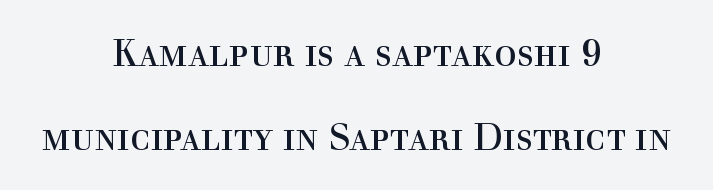
Q: Is the text bold? A: No.
Q: Is the text italic (slanted)? A: No, it is upright.
Q: Is the typeface a serif or a sans-serif typeface? A: Serif.
Q: Is the text underlined? A: No.
Q: How is the paragraph aligned? A: Centered.
Q: Is the spacing between letters normal or unusually wide? A: Normal.
Q: Is the spacing between lines tight, normal or loose? A: Loose.
Q: Width (condensed, normal, or wide)? A: Normal.
Q: x-height? A: Medium.
Q: Monospaced? A: No.
